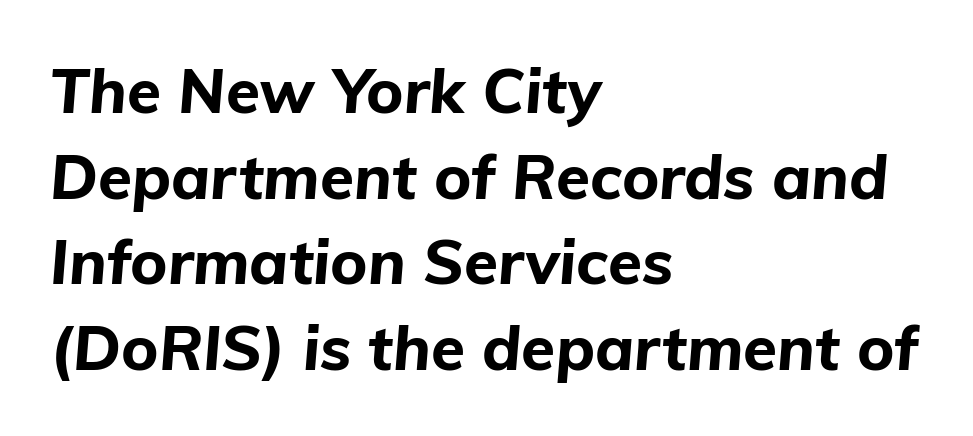
The image shows 62 px bold type, italic (leaning right); set left-aligned, normal line spacing (1.38x), normal letter spacing, not underlined; low stroke contrast and a medium x-height.
